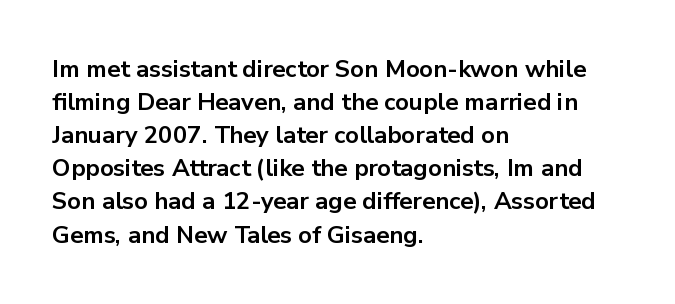
The image shows 24 px bold type, upright; set left-aligned, normal line spacing (1.38x), normal letter spacing, not underlined.
